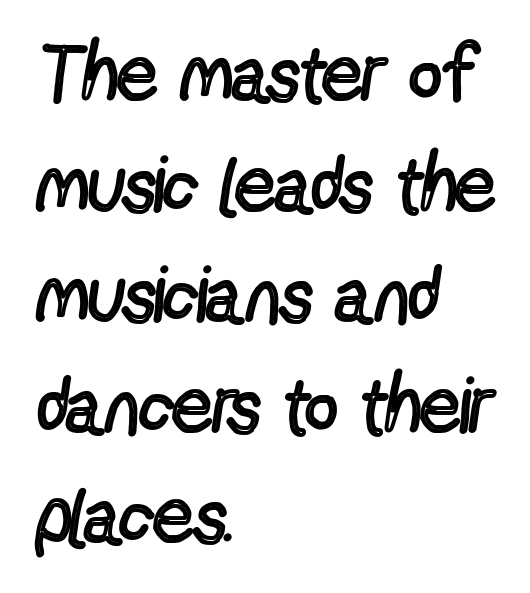
{"serif": "no", "bold": "no", "weight": "regular", "width": "condensed", "x_height": "medium", "monospaced": "no", "underline": "no", "align": "left", "line_spacing": "normal", "line_spacing_ratio": 1.4, "letter_spacing": "normal", "letter_spacing_em": 0.0, "glyph_px": 79}
